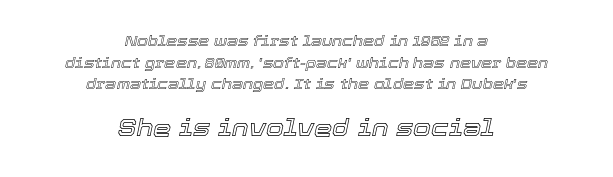
{"italic": "yes", "lean": "right", "slant_degrees": 12, "underline": "no", "align": "center", "line_spacing": "normal", "line_spacing_ratio": 1.55, "letter_spacing": "normal", "letter_spacing_em": 0.0, "larger_block": "second", "size_ratio": 1.64, "glyph_px": 23}
